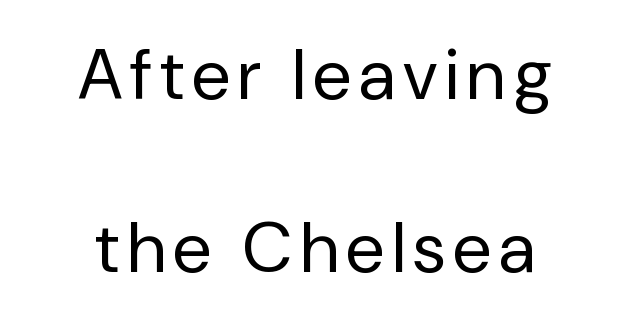
Q: Is the text bold? A: No.
Q: Is the text italic (slanted)? A: No, it is upright.
Q: Is the typeface a serif or a sans-serif typeface? A: Sans-serif.
Q: Is the text underlined? A: No.
Q: How is the paragraph aligned? A: Centered.
Q: Is the spacing between lines tight, normal or loose? A: Loose.
Q: Width (condensed, normal, or wide)? A: Normal.
Q: Stroke contrast? A: Low.
Q: x-height? A: Medium.
Q: Monospaced? A: No.
